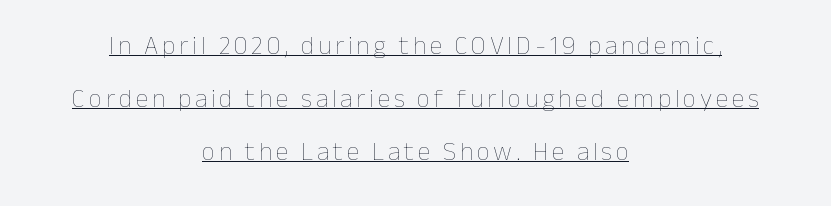
Q: Is the text bold? A: No.
Q: Is the text italic (slanted)? A: No, it is upright.
Q: Is the text underlined? A: Yes.
Q: How is the paragraph aligned? A: Centered.
Q: Is the spacing between lines tight, normal or loose? A: Loose.
